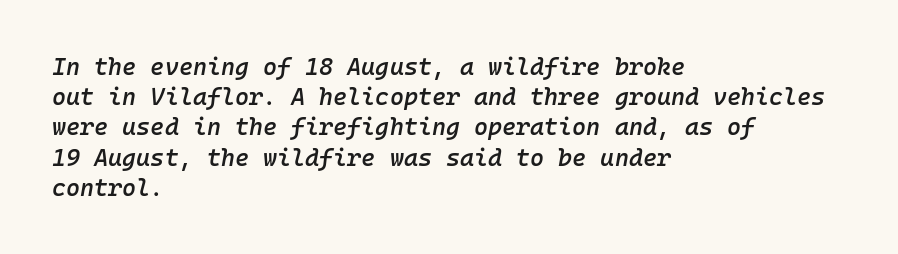
Notice how descenders clear the ascenders below comfortably — that's standard leading. Weight: semibold (demi). Students, note that the glyphs here touch the page at normal intervals. The paragraph shown leans on its left margin.
